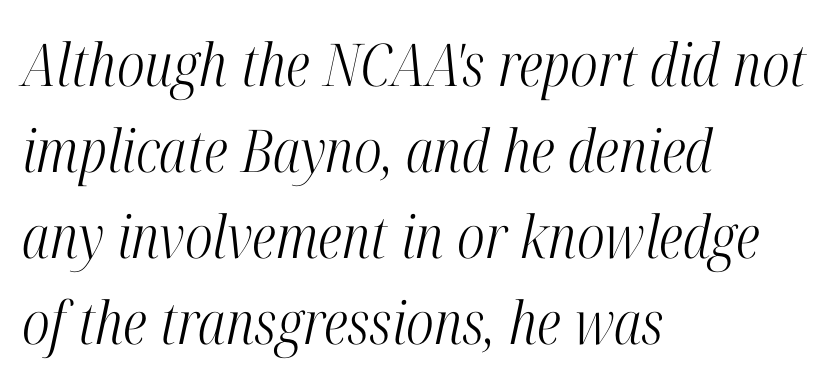
The glyphs in this specimen are seriffed. Style check: oblique. The letters advance in unequal steps, a hallmark of proportional type. What stands out about the letter spacing? Nothing — it is the standard amount. Interline gaps are of average width in this sample. Teacher's note: observe the even left margin — that is flush-left alignment.
